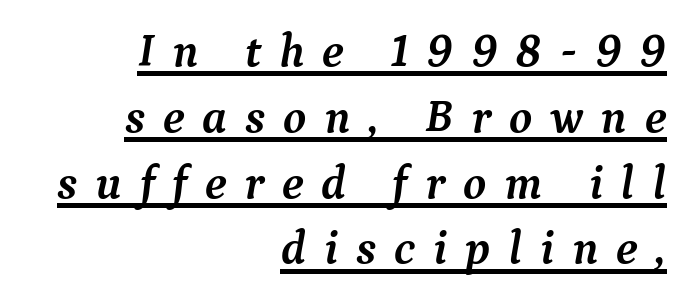
Q: Is the text bold? A: Yes.
Q: Is the text italic (slanted)? A: Yes, it leans right by about 9 degrees.
Q: Is the typeface a serif or a sans-serif typeface? A: Serif.
Q: Is the text underlined? A: Yes.
Q: How is the paragraph aligned? A: Right-aligned.
Q: Is the spacing between letters normal or unusually wide? A: Unusually wide.
Q: Is the spacing between lines tight, normal or loose? A: Normal.
Q: Width (condensed, normal, or wide)? A: Normal.
Q: Stroke contrast? A: Medium.
Q: x-height? A: Medium.
Q: Monospaced? A: No.
